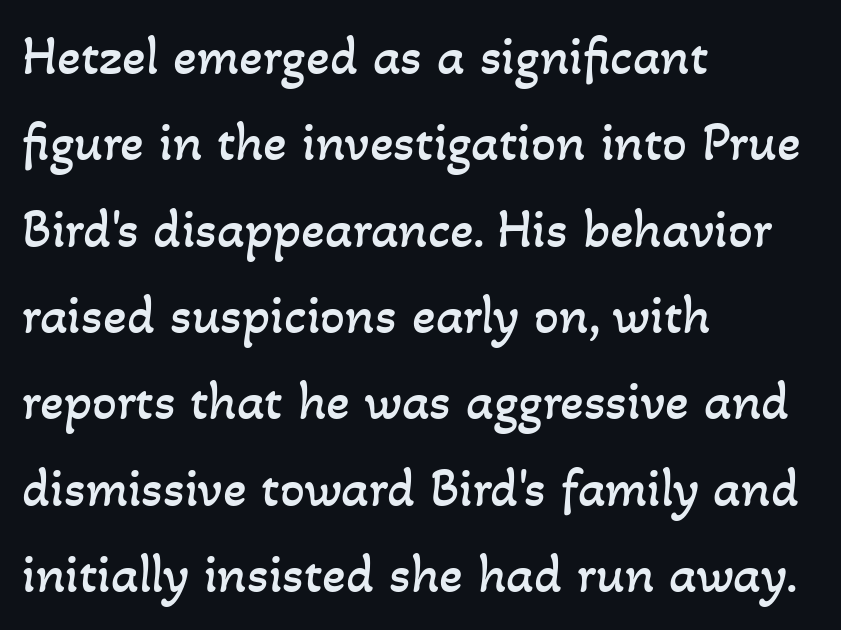
{"bold": "no", "weight": "regular", "width": "normal", "stroke_contrast": "low", "x_height": "small", "monospaced": "no", "underline": "no", "align": "left", "line_spacing": "normal", "line_spacing_ratio": 1.57, "letter_spacing": "normal", "letter_spacing_em": 0.0, "glyph_px": 55}
